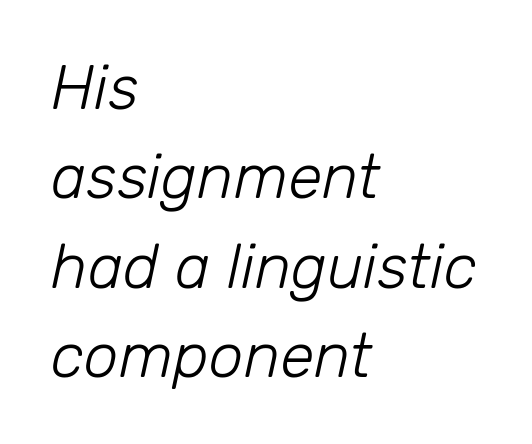
Default kerning and tracking; the words read as compact shapes. Looks like regular typesetting: each glyph gets only the width it needs. The cut favours lightness, reaching ordinary text weight at its darkest. The strip under each line holds only bare page. Regular leading. Characters are canted at an angle relative to the baseline's perpendicular.
